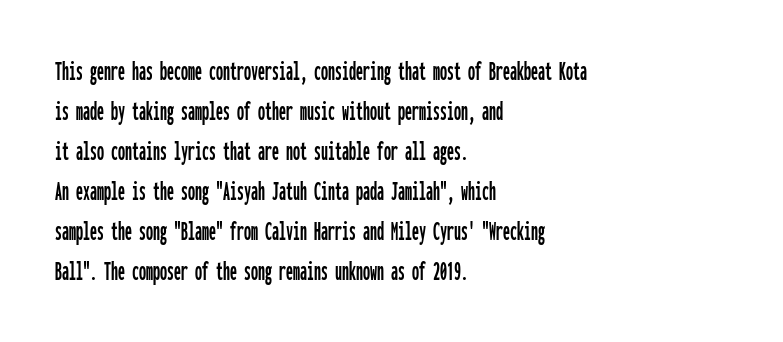
Q: Is the text italic (slanted)? A: No, it is upright.
Q: Is the typeface a serif or a sans-serif typeface? A: Sans-serif.
Q: Is the text underlined? A: No.
Q: How is the paragraph aligned? A: Left-aligned.
Q: Is the spacing between letters normal or unusually wide? A: Normal.
Q: Is the spacing between lines tight, normal or loose? A: Normal.
Q: Width (condensed, normal, or wide)? A: Condensed.
Q: Stroke contrast? A: Low.
Q: x-height? A: Medium.
Q: Monospaced? A: Yes.
